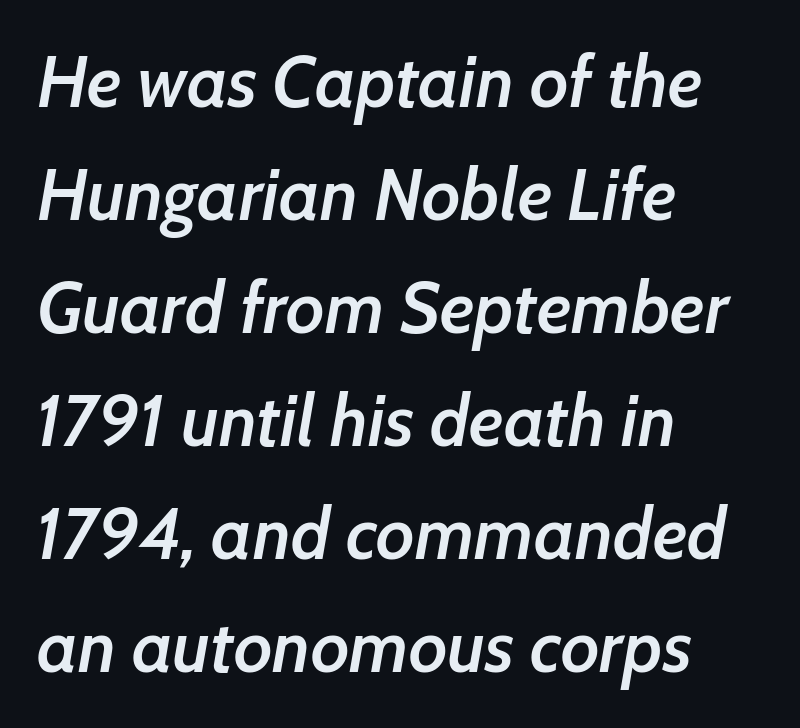
Notice how descenders clear the ascenders below comfortably — that's standard leading. No extra tracking has been applied to these lines. The letters advance in unequal steps, a hallmark of proportional type. Emphasis-style slanted type is in use.
